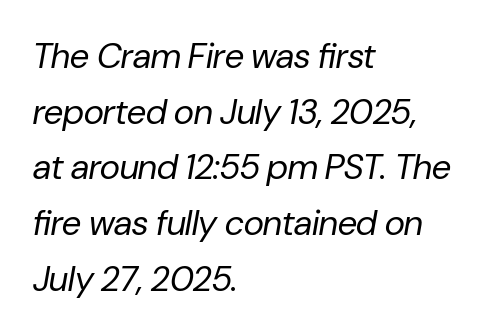
The image shows 35 px regular-weight type, italic (leaning right); set left-aligned, normal line spacing (1.59x), normal letter spacing, not underlined; low stroke contrast and a medium x-height.
